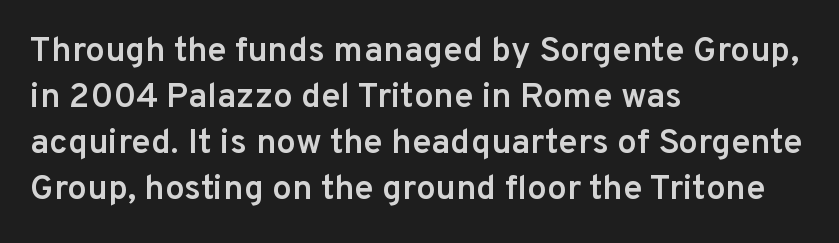
The image shows 35 px semibold sans-serif type, upright; set left-aligned, normal line spacing (1.31x), normal letter spacing, not underlined; low stroke contrast and a medium x-height.
